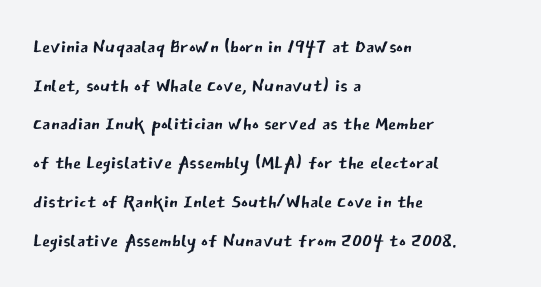
{"italic": "no", "bold": "no", "underline": "no", "align": "left", "line_spacing": "normal", "line_spacing_ratio": 1.49, "letter_spacing": "normal", "letter_spacing_em": 0.0, "glyph_px": 26}
